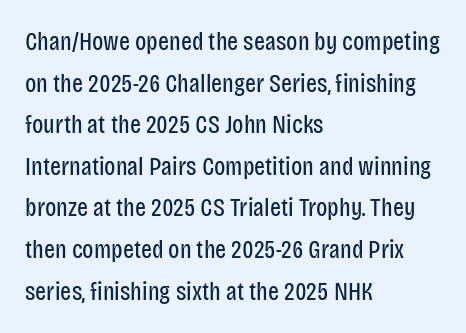
Q: Is the text bold? A: No.
Q: Is the text italic (slanted)? A: No, it is upright.
Q: Is the text underlined? A: No.
Q: How is the paragraph aligned? A: Left-aligned.
Q: Is the spacing between letters normal or unusually wide? A: Normal.
Q: Is the spacing between lines tight, normal or loose? A: Normal.
